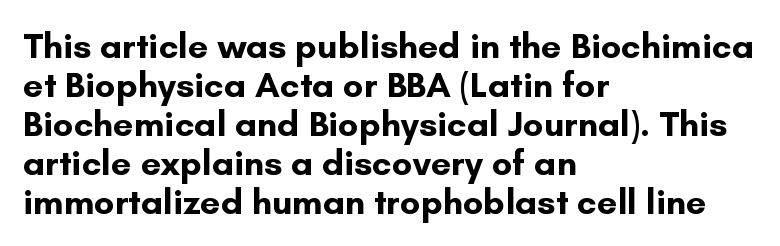
The image shows 36 px bold sans-serif type, upright; set left-aligned, tight line spacing (1.08x), normal letter spacing, not underlined; low stroke contrast and a small x-height.
